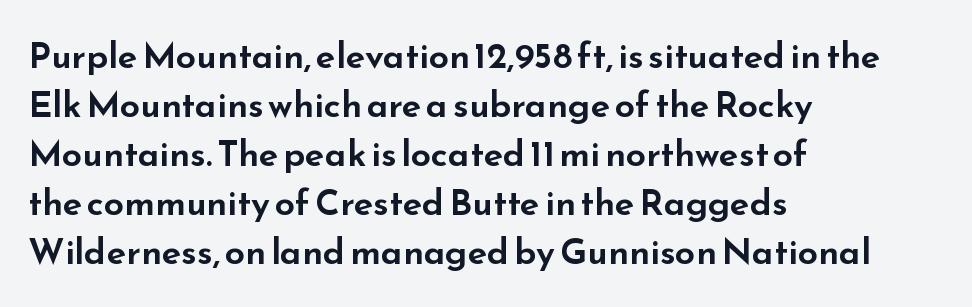
Q: Is the text italic (slanted)? A: No, it is upright.
Q: Is the typeface a serif or a sans-serif typeface? A: Sans-serif.
Q: Is the text underlined? A: No.
Q: How is the paragraph aligned? A: Left-aligned.
Q: Is the spacing between letters normal or unusually wide? A: Normal.
Q: Is the spacing between lines tight, normal or loose? A: Normal.
Q: Width (condensed, normal, or wide)? A: Wide.
Q: Stroke contrast? A: Low.
Q: x-height? A: Small.
Q: Monospaced? A: No.
